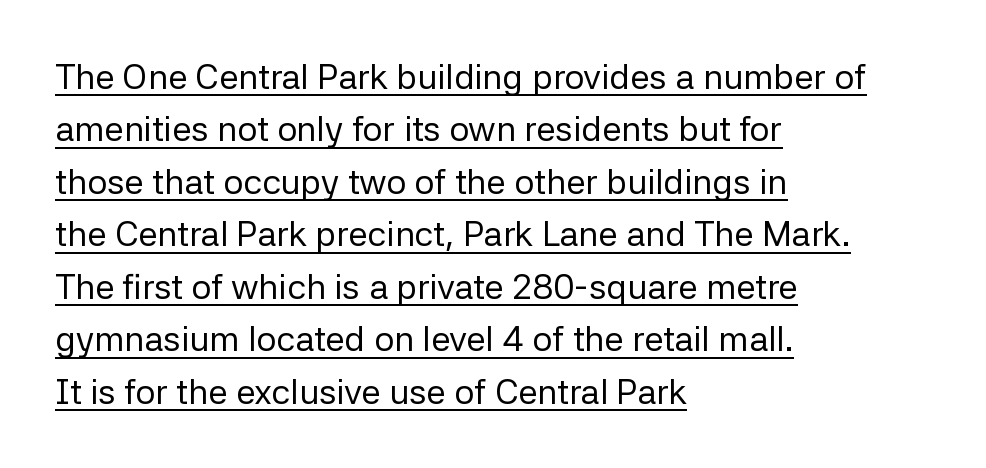
The image shows 35 px regular-weight sans-serif type, upright; set left-aligned, normal line spacing (1.5x), normal letter spacing, underlined; low stroke contrast and a medium x-height.
